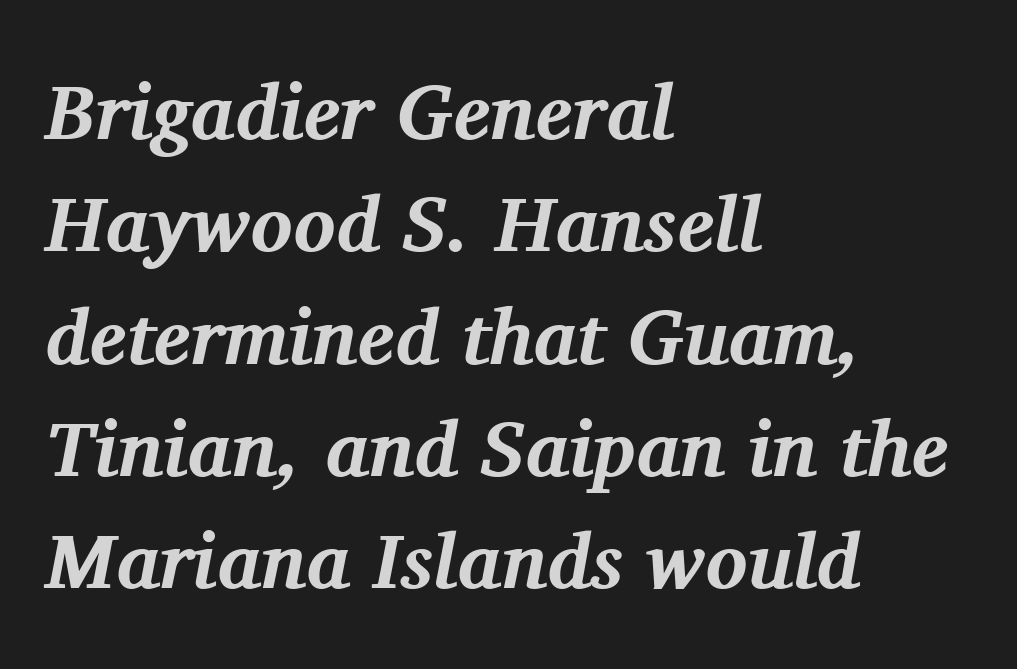
{"serif": "yes", "italic": "yes", "lean": "right", "slant_degrees": 11, "bold": "yes", "weight": "bold", "width": "normal", "stroke_contrast": "medium", "x_height": "medium", "monospaced": "no", "underline": "no", "align": "left", "line_spacing": "normal", "line_spacing_ratio": 1.44, "letter_spacing": "normal", "letter_spacing_em": 0.0, "glyph_px": 78}
